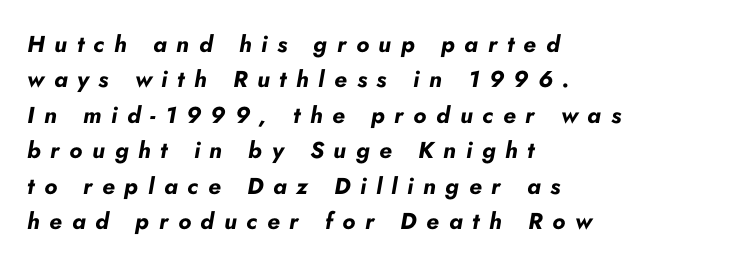
Q: Is the text bold? A: Yes.
Q: Is the text italic (slanted)? A: Yes, it leans right by about 10 degrees.
Q: Is the text underlined? A: No.
Q: How is the paragraph aligned? A: Left-aligned.
Q: Is the spacing between letters normal or unusually wide? A: Unusually wide.
Q: Is the spacing between lines tight, normal or loose? A: Normal.
